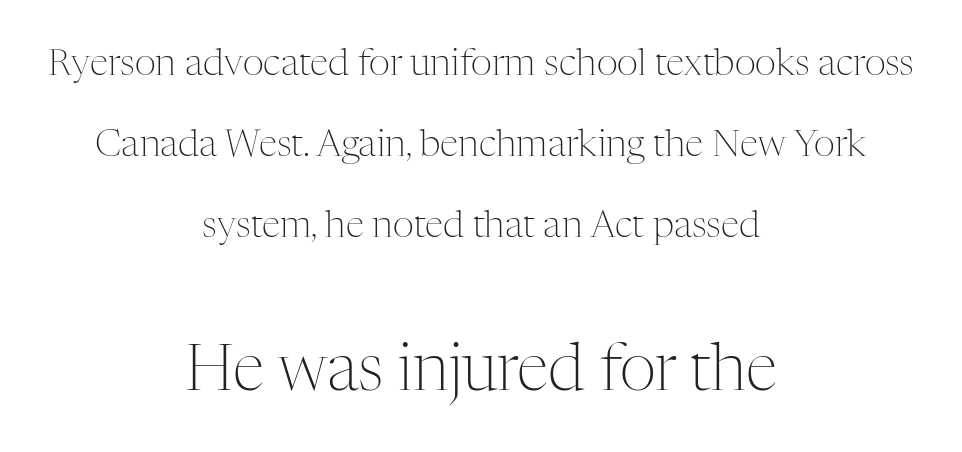
Q: Is the text bold? A: No.
Q: Is the text italic (slanted)? A: No, it is upright.
Q: Is the typeface a serif or a sans-serif typeface? A: Serif.
Q: Is the text underlined? A: No.
Q: How is the paragraph aligned? A: Centered.
Q: Is the spacing between letters normal or unusually wide? A: Normal.
Q: Is the spacing between lines tight, normal or loose? A: Loose.
Q: Which block of text is set in a larger size, the first (top) or the second (bottom)? A: The second (bottom) one.
Q: Width (condensed, normal, or wide)? A: Normal.
Q: Stroke contrast? A: Medium.
Q: x-height? A: Medium.
Q: Monospaced? A: No.
